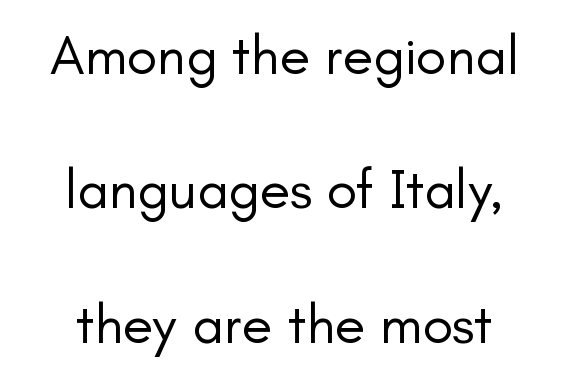
Q: Is the text bold? A: No.
Q: Is the text italic (slanted)? A: No, it is upright.
Q: Is the typeface a serif or a sans-serif typeface? A: Sans-serif.
Q: Is the text underlined? A: No.
Q: Is the spacing between letters normal or unusually wide? A: Normal.
Q: Is the spacing between lines tight, normal or loose? A: Loose.
Q: Width (condensed, normal, or wide)? A: Normal.
Q: Stroke contrast? A: Low.
Q: x-height? A: Small.
Q: Monospaced? A: No.
